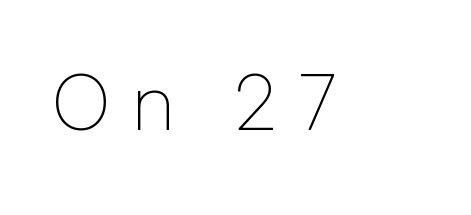
Q: Is the text bold? A: No.
Q: Is the text italic (slanted)? A: No, it is upright.
Q: Is the typeface a serif or a sans-serif typeface? A: Sans-serif.
Q: Is the text underlined? A: No.
Q: Is the spacing between letters normal or unusually wide? A: Unusually wide.
Q: Width (condensed, normal, or wide)? A: Normal.
Q: Stroke contrast? A: Low.
Q: x-height? A: Medium.
Q: Monospaced? A: No.
